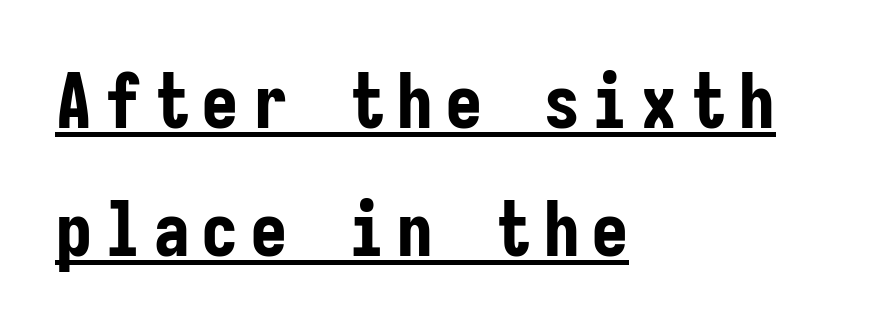
The image shows 75 px bold, condensed sans-serif type, upright, monospaced; set left-aligned, line spacing 1.71x, underlined; low stroke contrast and a medium x-height.
